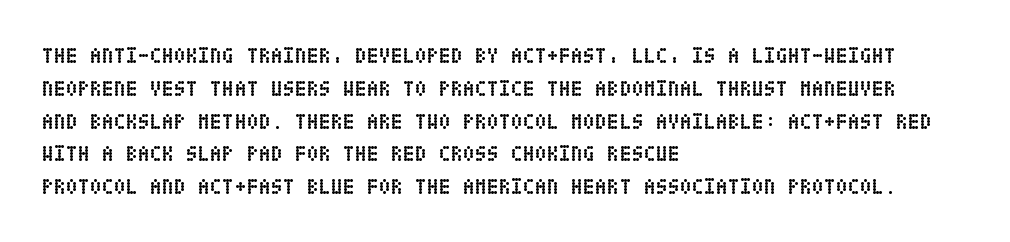
{"italic": "no", "bold": "yes", "underline": "no", "align": "left", "line_spacing": "normal", "line_spacing_ratio": 1.49, "letter_spacing": "normal", "letter_spacing_em": 0.0, "glyph_px": 22}
